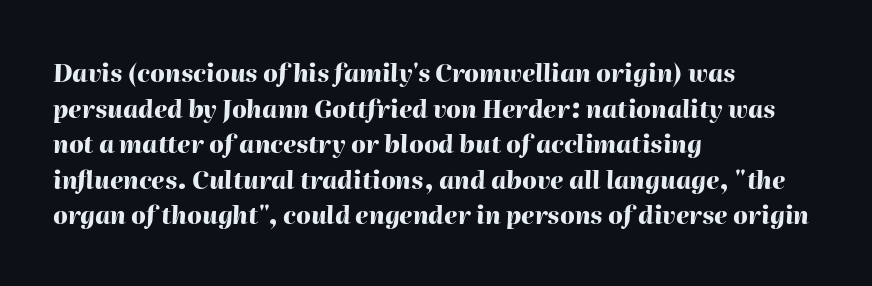
{"italic": "yes", "lean": "right", "slant_degrees": 2, "bold": "yes", "underline": "no", "align": "left", "line_spacing": "normal", "line_spacing_ratio": 1.48, "letter_spacing": "normal", "letter_spacing_em": 0.0, "glyph_px": 24}
